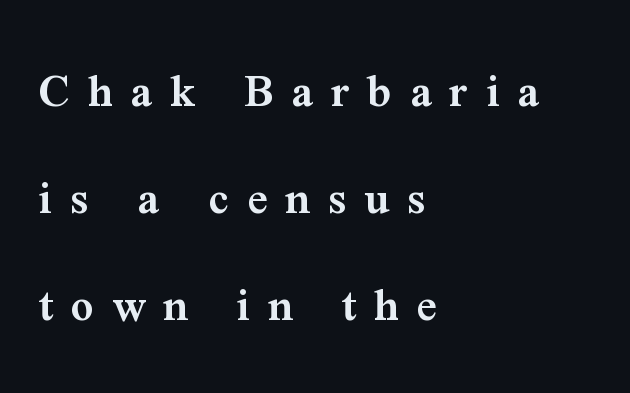
Q: Is the text bold? A: Semi-bold.
Q: Is the text italic (slanted)? A: No, it is upright.
Q: Is the typeface a serif or a sans-serif typeface? A: Serif.
Q: Is the text underlined? A: No.
Q: How is the paragraph aligned? A: Left-aligned.
Q: Is the spacing between letters normal or unusually wide? A: Unusually wide.
Q: Is the spacing between lines tight, normal or loose? A: Loose.
Q: Width (condensed, normal, or wide)? A: Normal.
Q: Stroke contrast? A: Medium.
Q: x-height? A: Medium.
Q: Monospaced? A: No.
